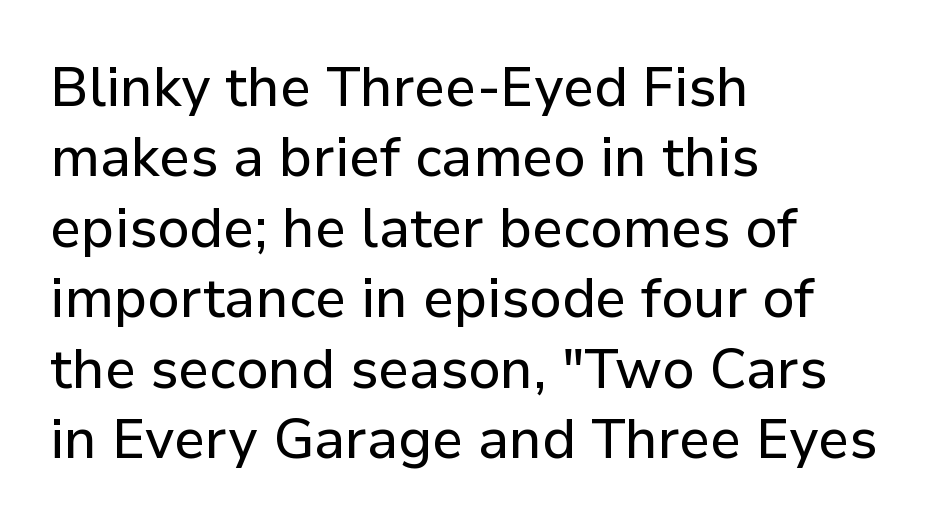
The image shows 55 px sans-serif type, upright; set left-aligned, normal line spacing (1.28x), normal letter spacing, not underlined; low stroke contrast and a medium x-height.
